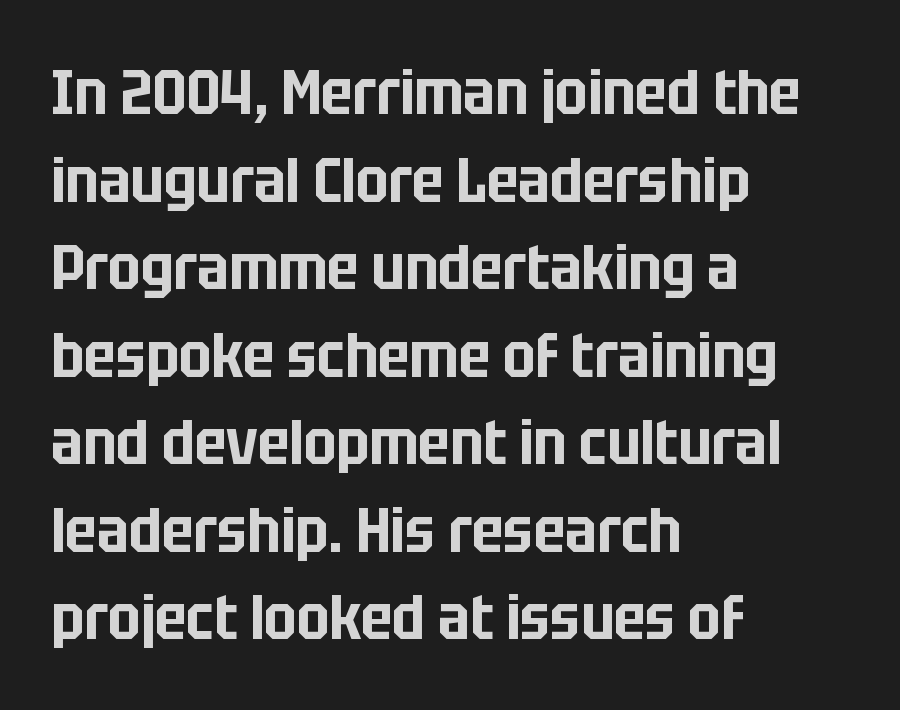
{"serif": "no", "italic": "no", "width": "condensed", "stroke_contrast": "low", "x_height": "large", "monospaced": "no", "underline": "no", "align": "left", "line_spacing": "normal", "line_spacing_ratio": 1.39, "letter_spacing": "normal", "letter_spacing_em": 0.0, "glyph_px": 63}
